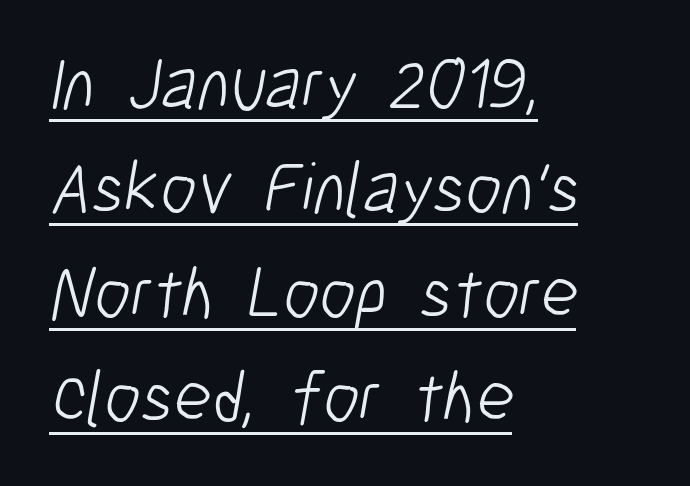
{"serif": "no", "bold": "no", "weight": "light", "width": "condensed", "stroke_contrast": "low", "x_height": "medium", "monospaced": "no", "underline": "yes", "align": "left", "line_spacing": "normal", "line_spacing_ratio": 1.43, "letter_spacing": "normal", "letter_spacing_em": 0.0, "glyph_px": 73}
